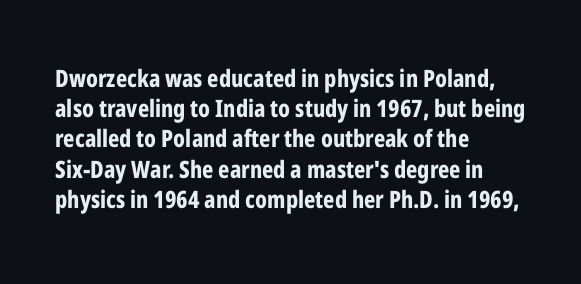
Q: Is the text bold? A: Yes.
Q: Is the text italic (slanted)? A: No, it is upright.
Q: Is the text underlined? A: No.
Q: How is the paragraph aligned? A: Left-aligned.
Q: Is the spacing between letters normal or unusually wide? A: Normal.
Q: Is the spacing between lines tight, normal or loose? A: Normal.
